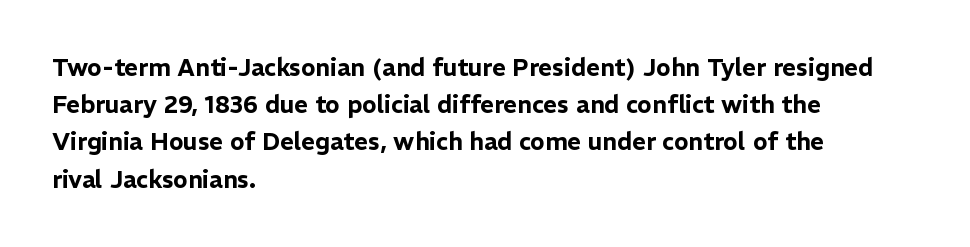
{"italic": "no", "underline": "no", "align": "left", "line_spacing": "normal", "line_spacing_ratio": 1.55, "letter_spacing": "normal", "letter_spacing_em": 0.0, "glyph_px": 24}
